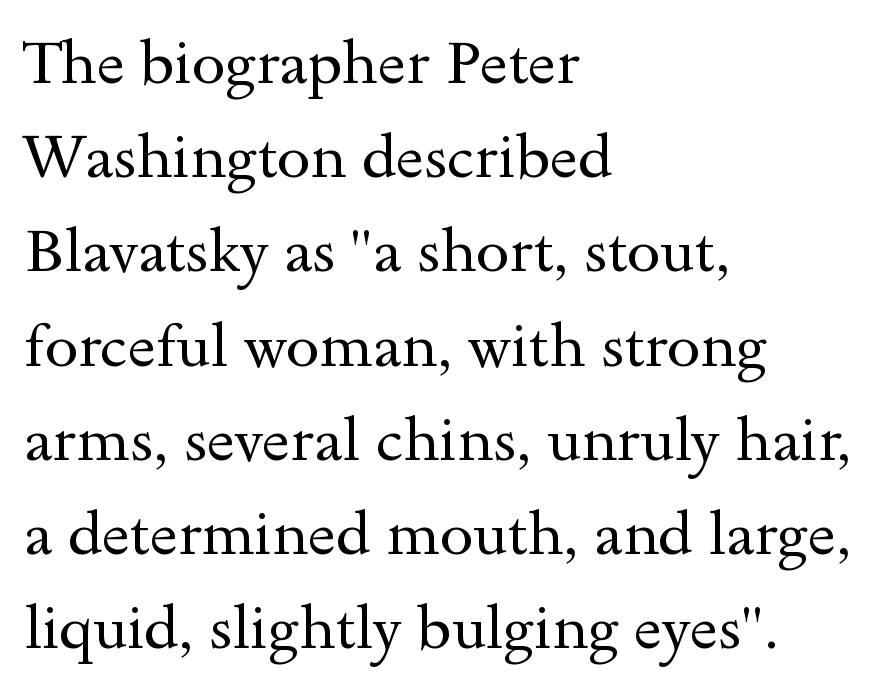
The image shows 60 px regular-weight, wide serif type, upright; set left-aligned, normal line spacing (1.57x), normal letter spacing, not underlined; a small x-height.
